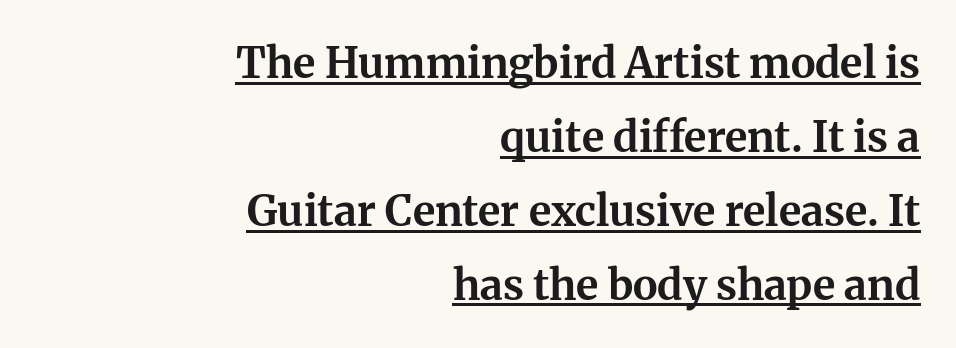
The image shows 42 px bold serif type, upright; set right-aligned, line spacing 1.76x, normal letter spacing, underlined; medium stroke contrast and a medium x-height.
